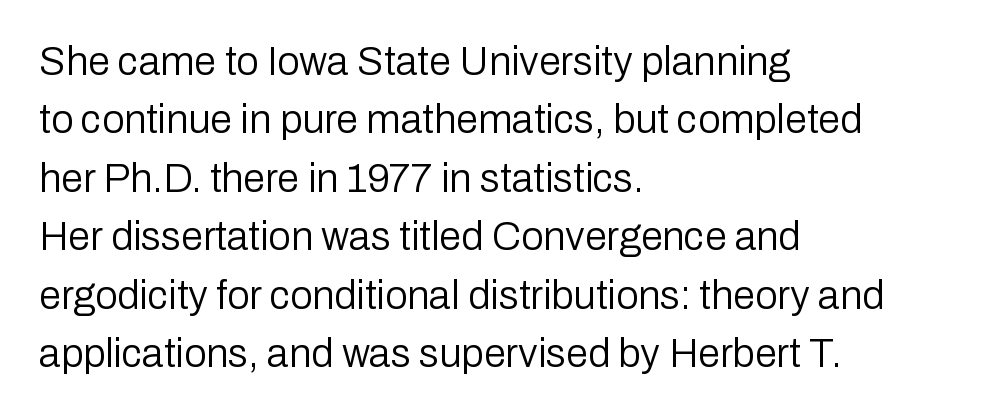
{"serif": "no", "italic": "no", "bold": "no", "weight": "regular", "width": "normal", "stroke_contrast": "low", "x_height": "medium", "monospaced": "no", "underline": "no", "align": "left", "line_spacing": "normal", "line_spacing_ratio": 1.46, "letter_spacing": "normal", "letter_spacing_em": 0.0, "glyph_px": 40}
